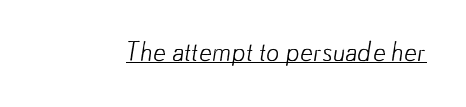
The image shows 26 px text type; set normal letter spacing, underlined.
